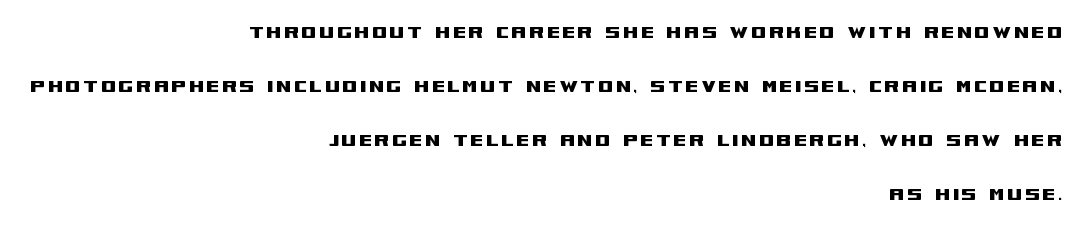
Q: Is the text italic (slanted)? A: No, it is upright.
Q: Is the text underlined? A: No.
Q: How is the paragraph aligned? A: Right-aligned.
Q: Is the spacing between lines tight, normal or loose? A: Loose.
